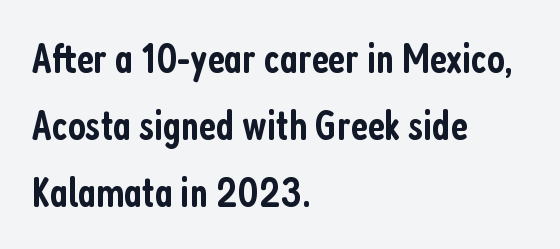
Q: Is the text bold? A: Semi-bold.
Q: Is the text italic (slanted)? A: No, it is upright.
Q: Is the typeface a serif or a sans-serif typeface? A: Sans-serif.
Q: Is the text underlined? A: No.
Q: How is the paragraph aligned? A: Left-aligned.
Q: Is the spacing between letters normal or unusually wide? A: Normal.
Q: Is the spacing between lines tight, normal or loose? A: Normal.
Q: Width (condensed, normal, or wide)? A: Condensed.
Q: Stroke contrast? A: Low.
Q: x-height? A: Medium.
Q: Monospaced? A: No.
